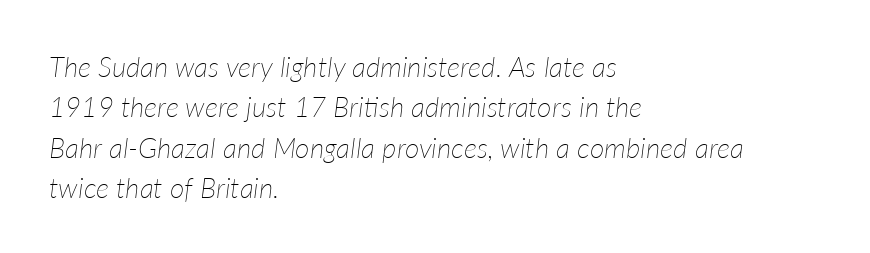
{"italic": "yes", "lean": "right", "slant_degrees": 7, "bold": "no", "weight": "thin", "width": "normal", "stroke_contrast": "low", "x_height": "medium", "monospaced": "no", "underline": "no", "align": "left", "line_spacing": "normal", "line_spacing_ratio": 1.44, "letter_spacing": "normal", "letter_spacing_em": 0.0, "glyph_px": 28}
